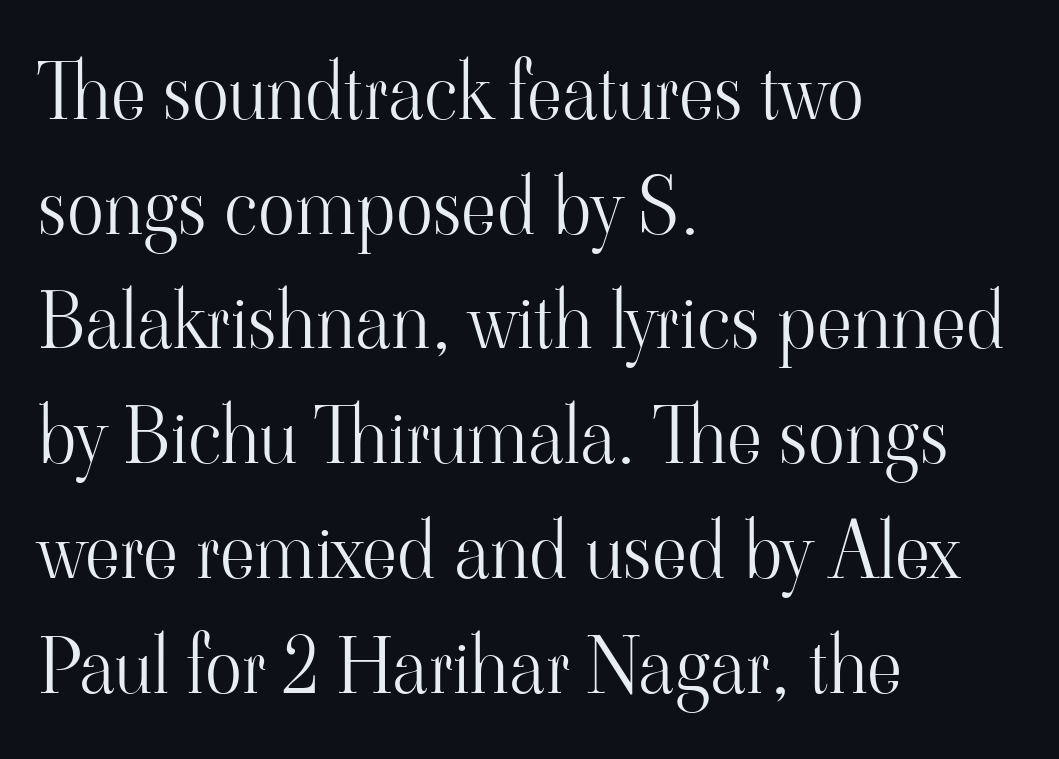
{"serif": "yes", "italic": "no", "bold": "no", "weight": "light", "width": "normal", "stroke_contrast": "high", "x_height": "small", "monospaced": "no", "underline": "no", "align": "left", "line_spacing": "normal", "line_spacing_ratio": 1.49, "letter_spacing": "normal", "letter_spacing_em": 0.0, "glyph_px": 77}
